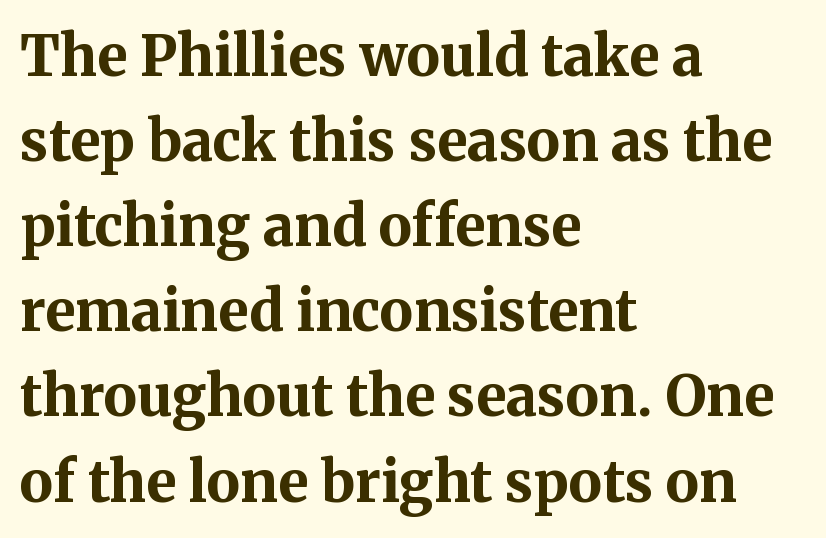
A normal amount of white space separates one row of letters from the next. Honestly, the letter spacing is just normal — you wouldn't notice it. Has an underline been added? It has not. Chunky letters — that's bold for sure. Tall strokes in this sample are plumb rather than angled. Old-style or modern, the face here clearly has serifs.
